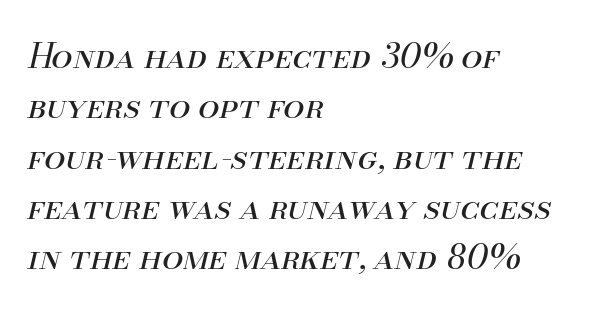
Summary of vertical rhythm: regular, with standard interline spacing. Counters stay open thanks to moderate or lighter strokes. Proportional: the letters do not fall into vertical columns. The lettering tilts uniformly, giving the passage an italic look. The rag falls on the right side of this text block.
